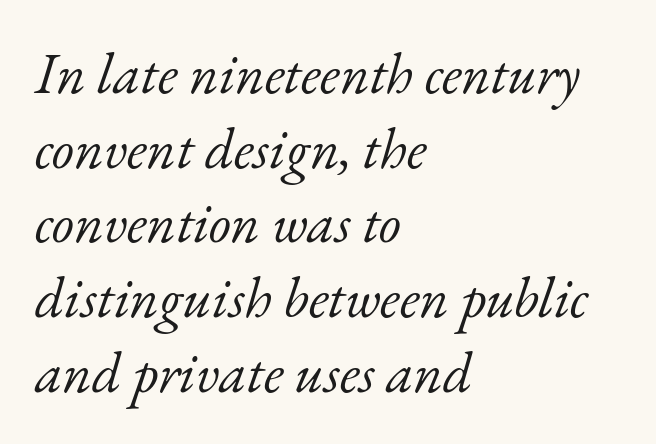
{"serif": "yes", "italic": "yes", "lean": "right", "slant_degrees": 17, "bold": "no", "weight": "light", "width": "normal", "stroke_contrast": "low", "x_height": "small", "monospaced": "no", "underline": "no", "align": "left", "line_spacing": "normal", "line_spacing_ratio": 1.31, "letter_spacing": "normal", "letter_spacing_em": 0.0, "glyph_px": 57}
